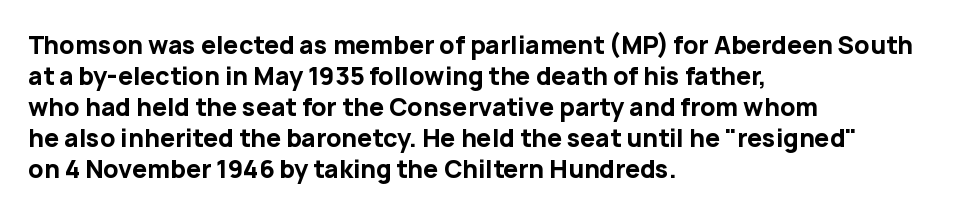
{"italic": "no", "bold": "yes", "underline": "no", "align": "left", "line_spacing": "normal", "line_spacing_ratio": 1.29, "letter_spacing": "normal", "letter_spacing_em": 0.0, "glyph_px": 24}
